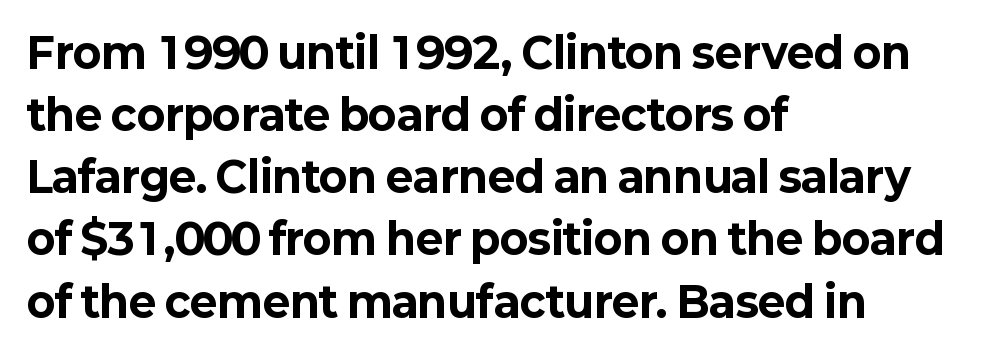
The image shows 42 px bold sans-serif type, upright; set left-aligned, normal line spacing (1.48x), normal letter spacing, not underlined; low stroke contrast and a medium x-height.
